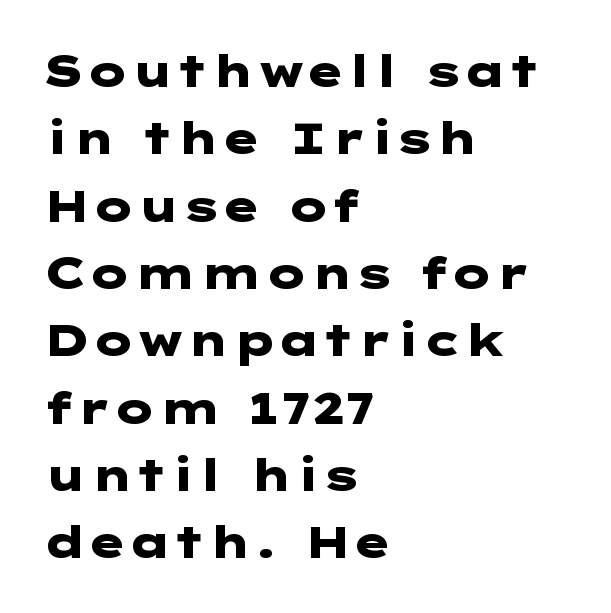
The image shows 44 px heavy, wide sans-serif type, upright; set left-aligned, normal line spacing (1.53x), normal letter spacing, not underlined; low stroke contrast and a medium x-height.
